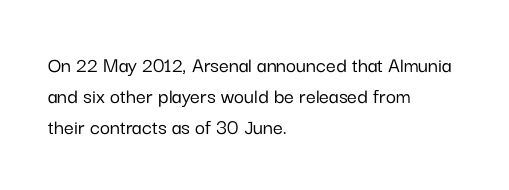
Nope, not italic — everything's standing straight. You could call the tracking neutral — neither tight nor loose. Descenders hang freely into open space. Vertical spacing — default. The compositor pushed each line to the left boundary.
